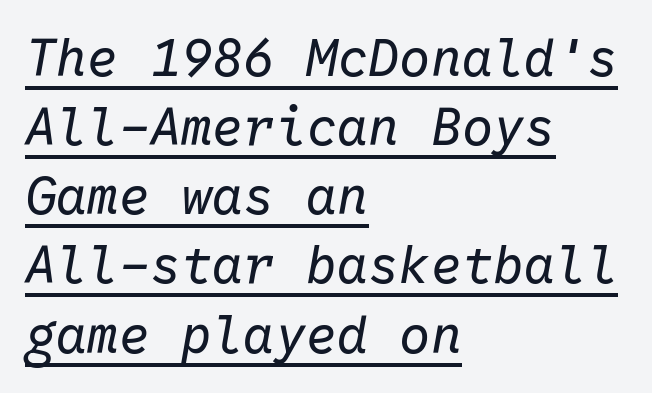
The paragraph shown leans on its left margin. The letterforms sit at book weight or below. Caption: lettering with a line underneath. Compared with typical body copy, the letter spacing here is the same. Vertical spacing — default. Observe the lean: these are italic letterforms.
